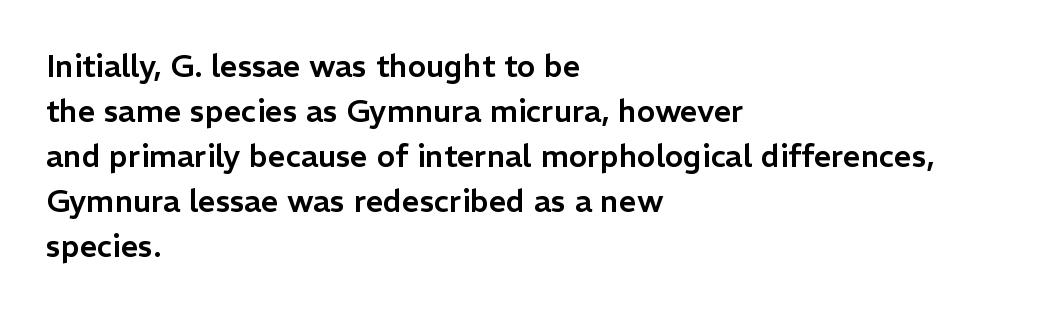
Q: Is the text italic (slanted)? A: No, it is upright.
Q: Is the typeface a serif or a sans-serif typeface? A: Sans-serif.
Q: Is the text underlined? A: No.
Q: How is the paragraph aligned? A: Left-aligned.
Q: Is the spacing between letters normal or unusually wide? A: Normal.
Q: Is the spacing between lines tight, normal or loose? A: Normal.
Q: Width (condensed, normal, or wide)? A: Normal.
Q: Stroke contrast? A: Low.
Q: x-height? A: Medium.
Q: Monospaced? A: No.
